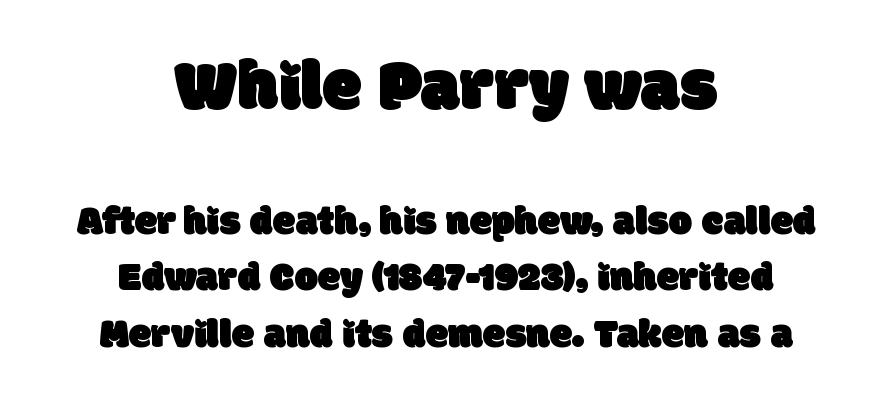
This sample keeps an unexceptional amount of space between lines. Compare the two chunks: the upper has the greater cap height. You could not count columns in this text — the font is proportionally spaced. Any mark beneath the type? The region is blank. What stands out about the letter spacing? Nothing — it is the standard amount. This rendering uses center alignment, leaving both contours irregular but symmetric.
